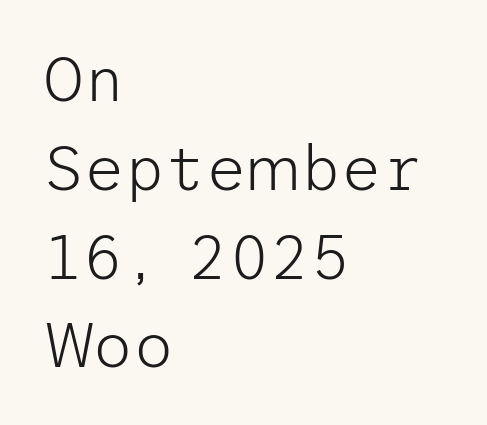
{"serif": "no", "italic": "no", "bold": "no", "weight": "light", "width": "normal", "stroke_contrast": "low", "x_height": "medium", "underline": "no", "align": "left", "line_spacing": "normal", "line_spacing_ratio": 1.41, "letter_spacing": "normal", "letter_spacing_em": 0.0, "glyph_px": 63}
